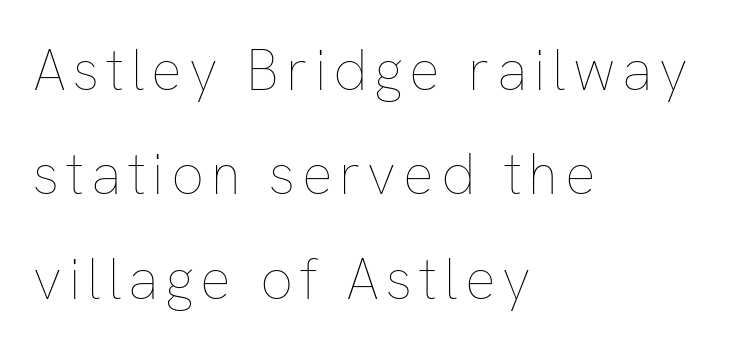
The image shows 57 px thin type, upright; set left-aligned, line spacing 1.83x, not underlined; low stroke contrast and a medium x-height.
